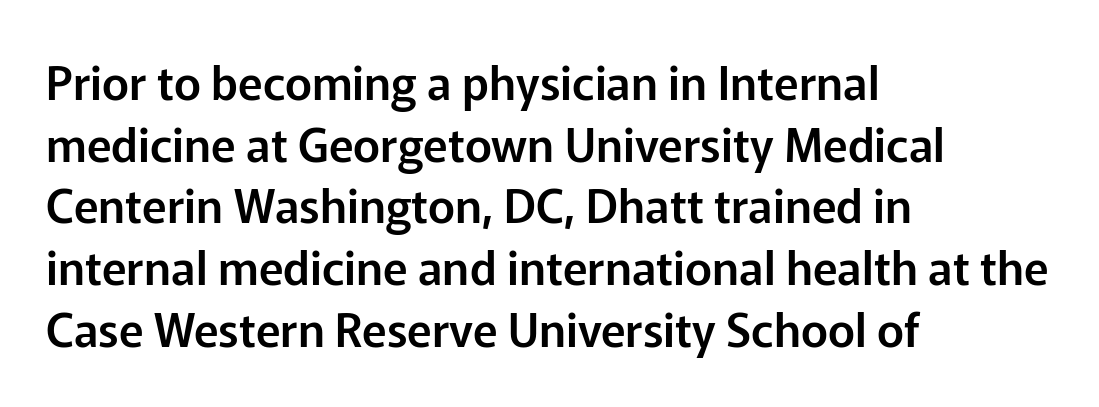
Q: Is the text italic (slanted)? A: No, it is upright.
Q: Is the typeface a serif or a sans-serif typeface? A: Sans-serif.
Q: Is the text underlined? A: No.
Q: How is the paragraph aligned? A: Left-aligned.
Q: Is the spacing between letters normal or unusually wide? A: Normal.
Q: Is the spacing between lines tight, normal or loose? A: Normal.
Q: Width (condensed, normal, or wide)? A: Normal.
Q: Stroke contrast? A: Low.
Q: x-height? A: Medium.
Q: Monospaced? A: No.
